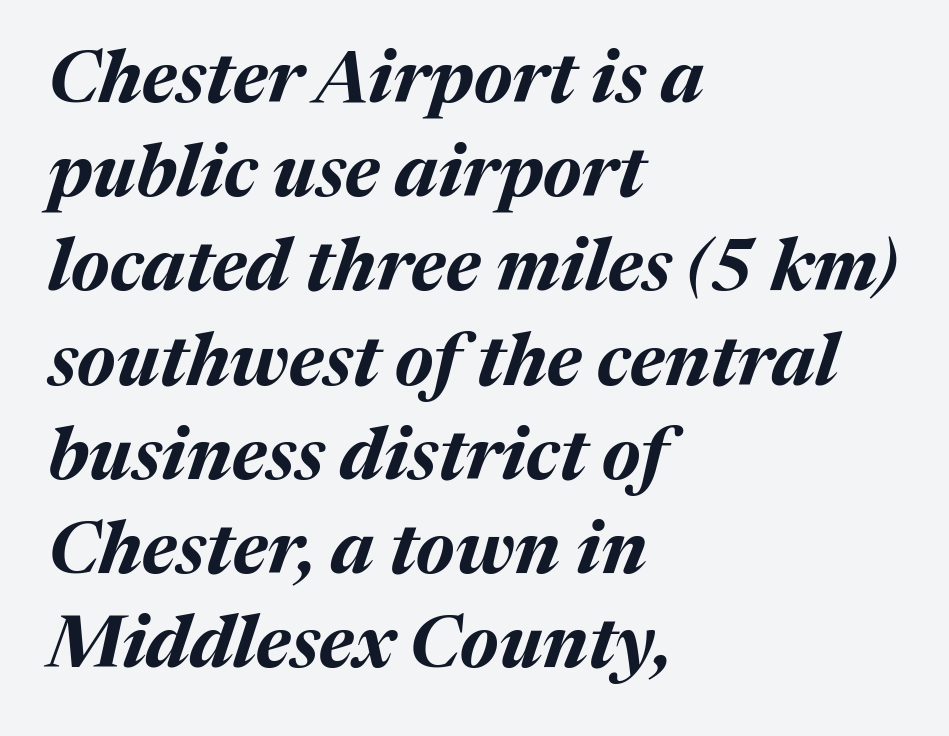
The image shows 73 px bold type, italic (leaning right); set left-aligned, normal line spacing (1.29x), normal letter spacing, not underlined; medium stroke contrast and a medium x-height.
